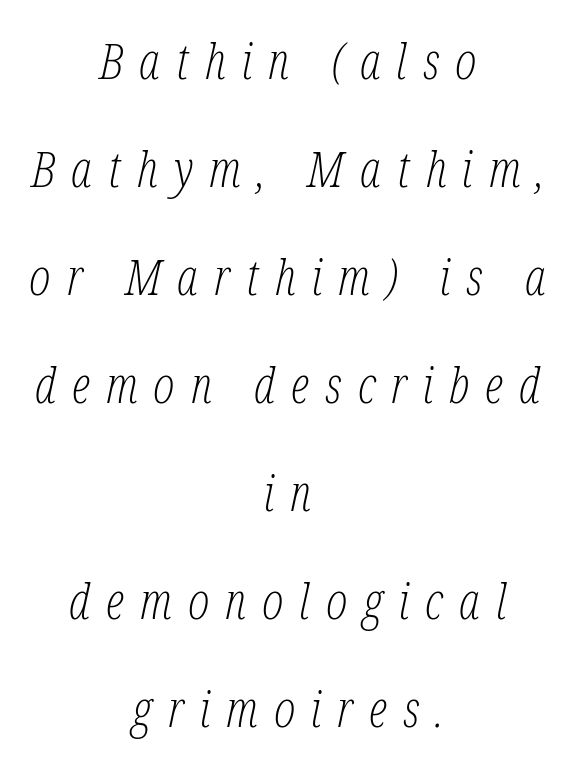
Q: Is the text bold? A: No.
Q: Is the text italic (slanted)? A: Yes, it leans right by about 12 degrees.
Q: Is the typeface a serif or a sans-serif typeface? A: Serif.
Q: Is the text underlined? A: No.
Q: How is the paragraph aligned? A: Centered.
Q: Is the spacing between letters normal or unusually wide? A: Unusually wide.
Q: Is the spacing between lines tight, normal or loose? A: Loose.
Q: Width (condensed, normal, or wide)? A: Condensed.
Q: Stroke contrast? A: Low.
Q: x-height? A: Medium.
Q: Monospaced? A: No.
